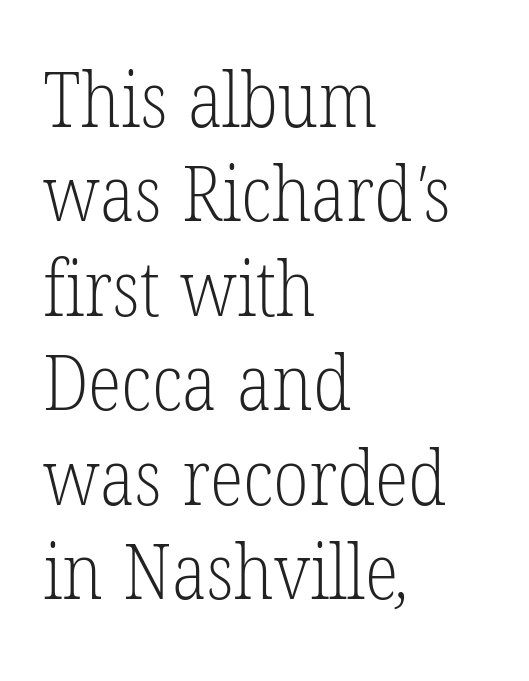
The image shows 78 px light, condensed serif type; set left-aligned, line spacing 1.21x, normal letter spacing, not underlined; low stroke contrast and a medium x-height.
